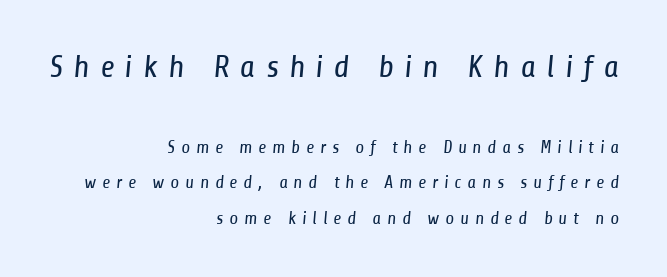
Q: Is the text bold? A: No.
Q: Is the typeface a serif or a sans-serif typeface? A: Sans-serif.
Q: Is the text underlined? A: No.
Q: How is the paragraph aligned? A: Right-aligned.
Q: Is the spacing between letters normal or unusually wide? A: Unusually wide.
Q: Is the spacing between lines tight, normal or loose? A: Loose.
Q: Which block of text is set in a larger size, the first (top) or the second (bottom)? A: The first (top) one.
Q: Width (condensed, normal, or wide)? A: Condensed.
Q: Stroke contrast? A: Low.
Q: x-height? A: Medium.
Q: Monospaced? A: No.
